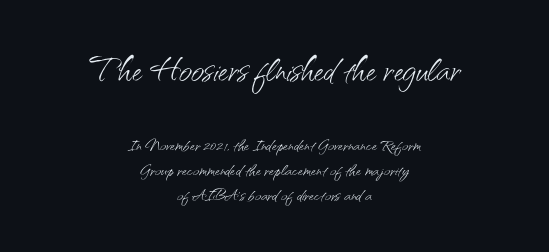
This sample has the flowing, uneven cadence of proportional lettering. Heft: none added — not bold. The glyphs in this specimen are sans serif. The rendering shrinks the type as you move from the upper chunk to the lower.
